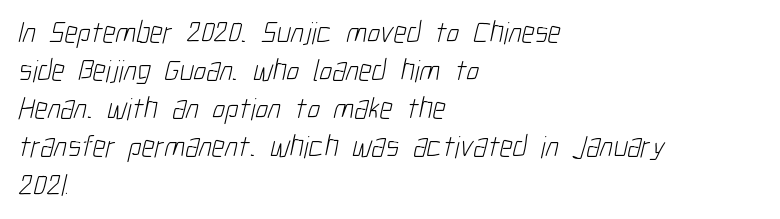
{"serif": "no", "bold": "no", "weight": "light", "width": "condensed", "stroke_contrast": "low", "x_height": "medium", "monospaced": "no", "underline": "no", "align": "left", "line_spacing_ratio": 1.23, "letter_spacing": "normal", "letter_spacing_em": 0.0, "glyph_px": 31}
